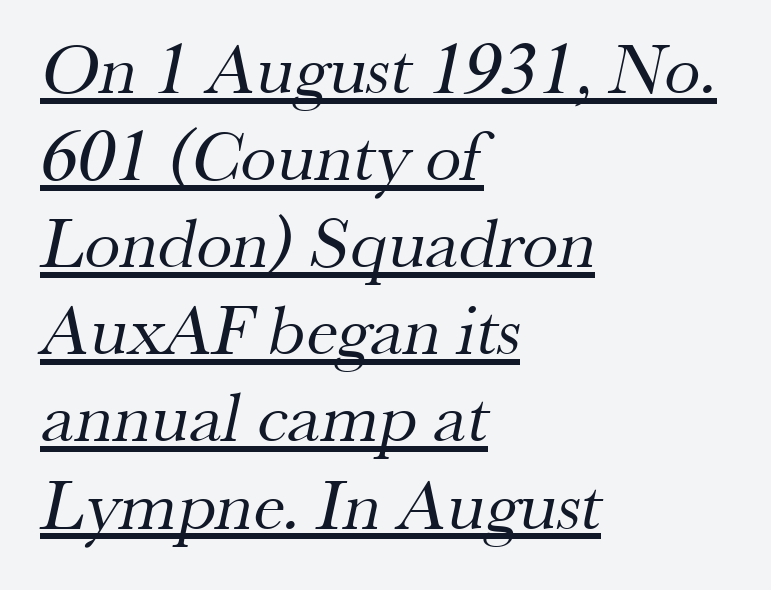
The image shows 72 px regular-weight serif type; set left-aligned, line spacing 1.21x, normal letter spacing, underlined; medium stroke contrast and a small x-height.
